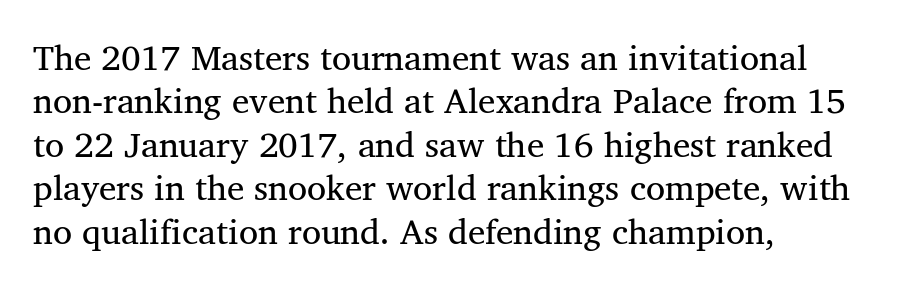
Caption: face not bold, strokes unweighted. The letters advance in unequal steps, a hallmark of proportional type. Note: serifs present on the glyphs. Notice how the stems are strictly vertical — no italics here.
